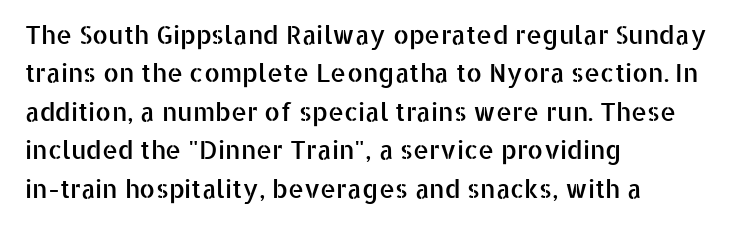
Q: Is the text italic (slanted)? A: No, it is upright.
Q: Is the text underlined? A: No.
Q: How is the paragraph aligned? A: Left-aligned.
Q: Is the spacing between letters normal or unusually wide? A: Normal.
Q: Is the spacing between lines tight, normal or loose? A: Normal.
